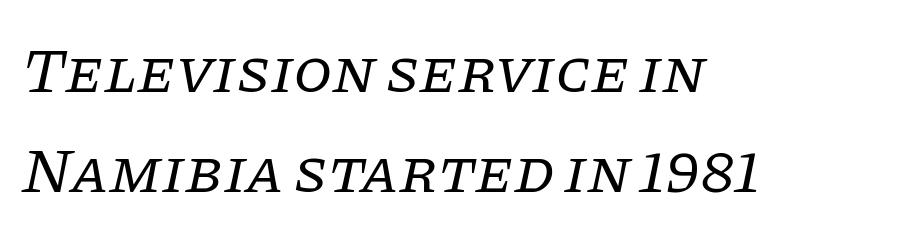
The image shows 63 px regular-weight serif type, italic (leaning right); set left-aligned, normal line spacing (1.58x), normal letter spacing, not underlined; low stroke contrast and a large x-height.
